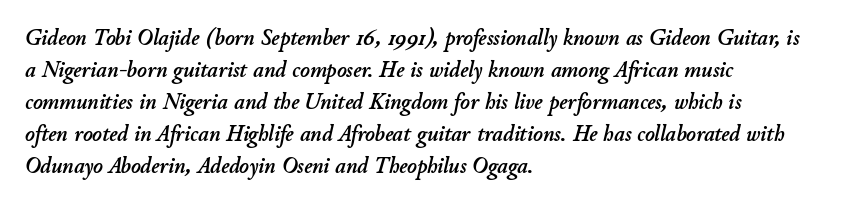
The lines in this sample share a left origin and differ only in where they stop. In terms of letterspacing, this is plain default setting. Quick note: underline off. Tall strokes in this sample are angled rather than plumb. The block of text has a typical density, with ordinary space between rows.
